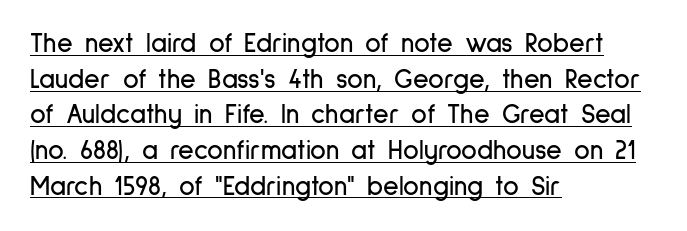
The paragraph shown leans on its left margin. The vertical gap from one line to the next is medium. A rule runs beneath these lines of type. Posture: vertical. You could call the tracking neutral — neither tight nor loose.
